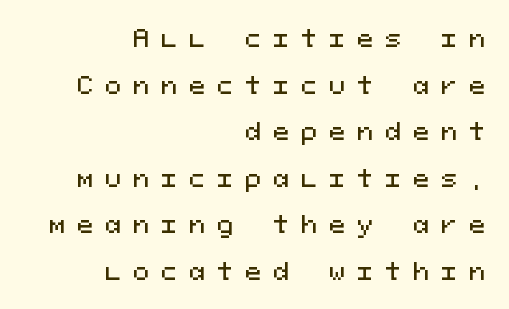
{"italic": "no", "underline": "no", "align": "right", "line_spacing": "loose", "line_spacing_ratio": 1.94, "letter_spacing": "wide", "letter_spacing_em": 0.5, "glyph_px": 24}
